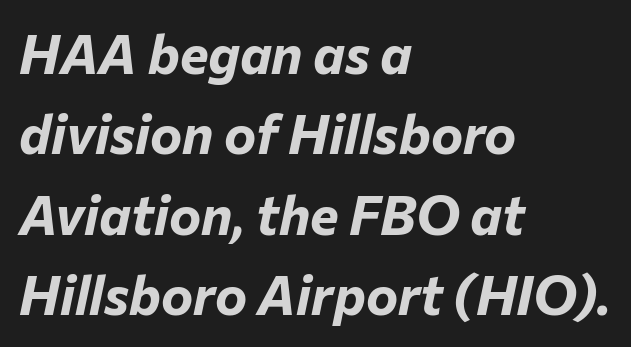
{"italic": "yes", "lean": "right", "slant_degrees": 12, "bold": "yes", "weight": "bold", "width": "normal", "stroke_contrast": "low", "x_height": "medium", "monospaced": "no", "underline": "no", "align": "left", "line_spacing": "normal", "line_spacing_ratio": 1.49, "letter_spacing": "normal", "letter_spacing_em": 0.0, "glyph_px": 54}
